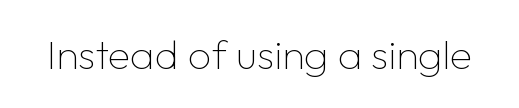
Q: Is the text bold? A: No.
Q: Is the text italic (slanted)? A: No, it is upright.
Q: Is the typeface a serif or a sans-serif typeface? A: Sans-serif.
Q: Is the text underlined? A: No.
Q: Is the spacing between letters normal or unusually wide? A: Normal.
Q: Width (condensed, normal, or wide)? A: Normal.
Q: Stroke contrast? A: Low.
Q: x-height? A: Medium.
Q: Monospaced? A: No.
